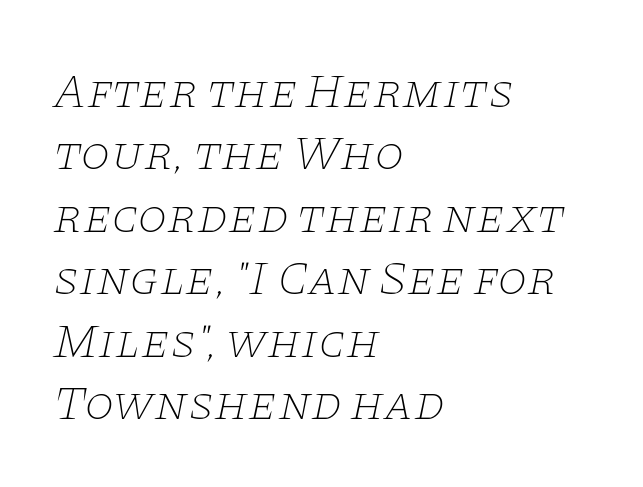
{"serif": "yes", "italic": "yes", "lean": "right", "slant_degrees": 11, "bold": "no", "weight": "thin", "width": "wide", "stroke_contrast": "low", "x_height": "large", "monospaced": "no", "underline": "no", "align": "left", "line_spacing": "normal", "line_spacing_ratio": 1.3, "letter_spacing": "normal", "letter_spacing_em": 0.0, "glyph_px": 48}
